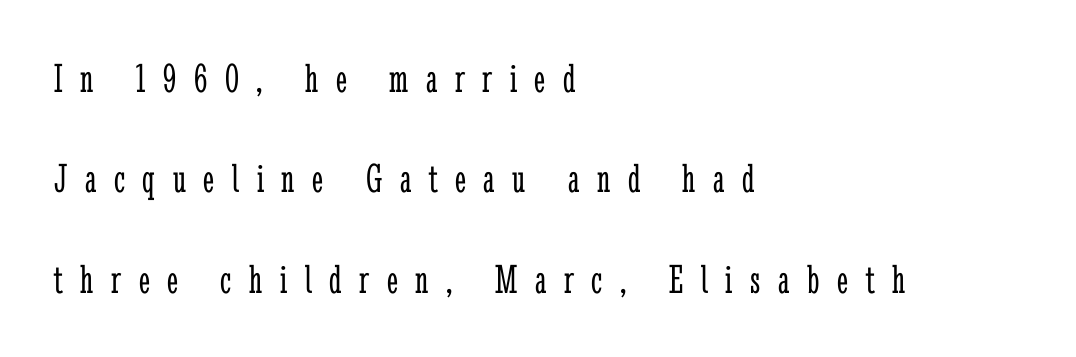
Q: Is the text bold? A: No.
Q: Is the text italic (slanted)? A: No, it is upright.
Q: Is the typeface a serif or a sans-serif typeface? A: Serif.
Q: Is the text underlined? A: No.
Q: How is the paragraph aligned? A: Left-aligned.
Q: Is the spacing between letters normal or unusually wide? A: Unusually wide.
Q: Is the spacing between lines tight, normal or loose? A: Loose.
Q: Width (condensed, normal, or wide)? A: Condensed.
Q: Stroke contrast? A: Low.
Q: x-height? A: Medium.
Q: Monospaced? A: No.
